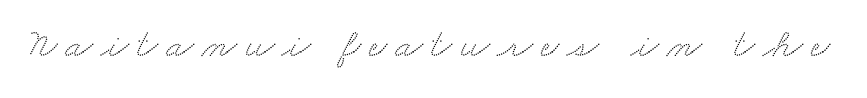
{"serif": "yes", "width": "wide", "stroke_contrast": "medium", "x_height": "small", "monospaced": "no", "underline": "no", "glyph_px": 41}
